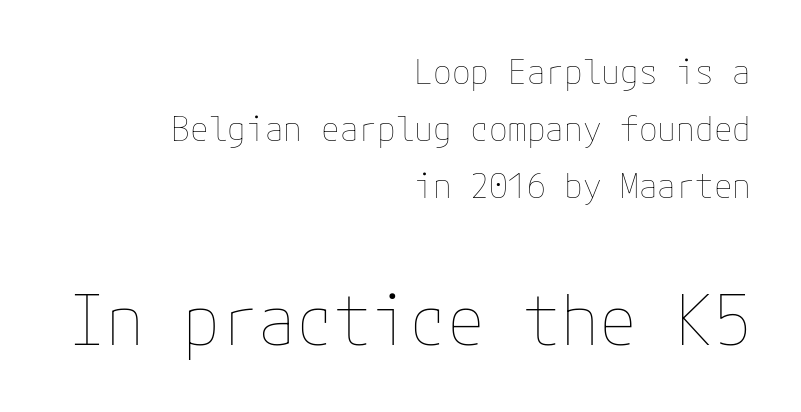
{"italic": "no", "bold": "no", "weight": "thin", "width": "normal", "stroke_contrast": "low", "x_height": "medium", "underline": "no", "align": "right", "line_spacing": "normal", "line_spacing_ratio": 1.67, "letter_spacing": "normal", "letter_spacing_em": 0.0, "larger_block": "second", "size_ratio": 2.03, "glyph_px": 69}
